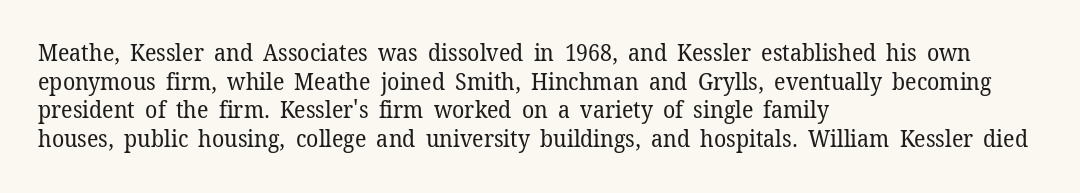
Beneath every word, the page is bare. On a weight scale, this lands at 450 or below. Look at the tracking — it's just the regular setting, nothing added. The typesetter chose a ragged-right arrangement here. Upright lettering throughout.
